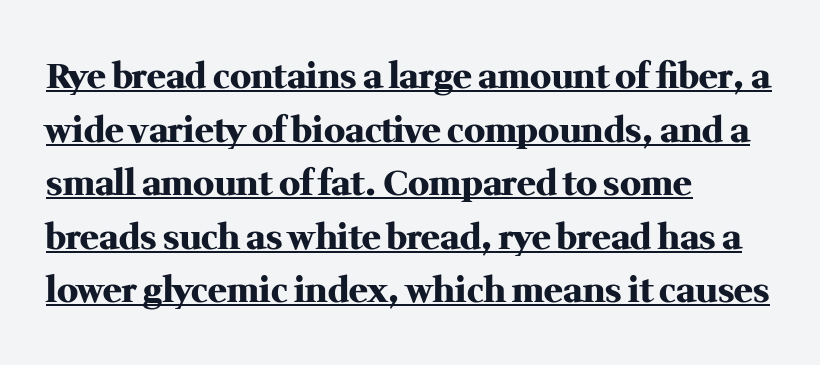
Note the varied advance widths — an 'i' is clearly narrower than an 'm'. Characters remain perfectly vertical along every line. The type family on display is of the serif kind. The lettering is marked with a stroke running underneath it. The paragraph shown leans on its left margin. Rows of type keep a routine distance in the vertical direction.
